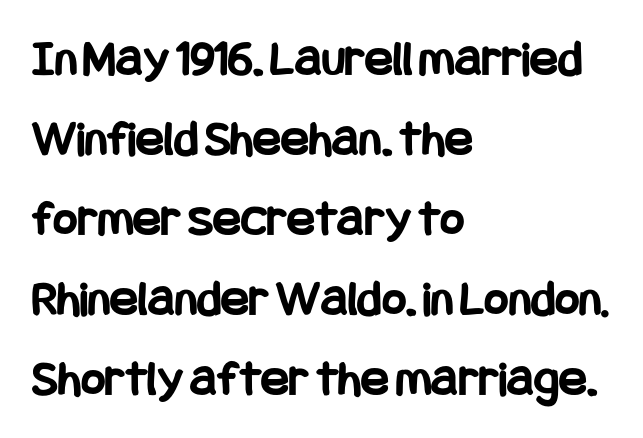
Q: Is the text bold? A: Yes.
Q: Is the text italic (slanted)? A: No, it is upright.
Q: Is the typeface a serif or a sans-serif typeface? A: Sans-serif.
Q: Is the text underlined? A: No.
Q: How is the paragraph aligned? A: Left-aligned.
Q: Is the spacing between letters normal or unusually wide? A: Normal.
Q: Is the spacing between lines tight, normal or loose? A: Normal.
Q: Width (condensed, normal, or wide)? A: Condensed.
Q: Stroke contrast? A: Low.
Q: x-height? A: Large.
